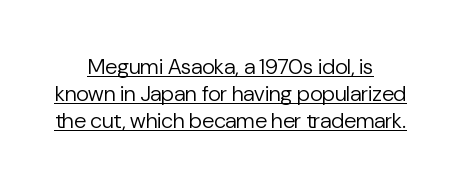
{"italic": "no", "bold": "no", "underline": "yes", "align": "center", "line_spacing_ratio": 1.22, "letter_spacing": "normal", "letter_spacing_em": 0.0, "glyph_px": 22}
